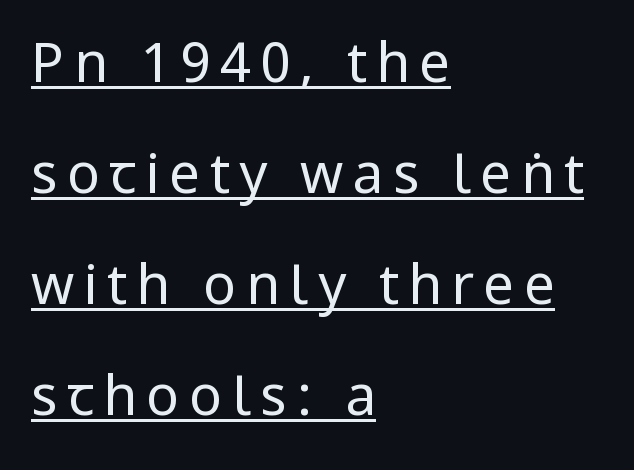
Nope, not italic — everything's standing straight. Proportional: the letters do not fall into vertical columns. The rendering uses a large line-height, opening up the rows. These lines are composed in type without serifs. Compared with undecorated copy, this sample adds a rule below the words.
